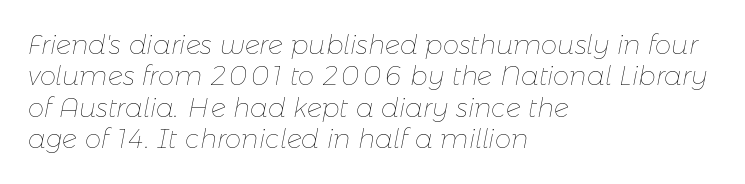
The image shows 26 px text type, italic (leaning right); set left-aligned, line spacing 1.21x, normal letter spacing, not underlined.
